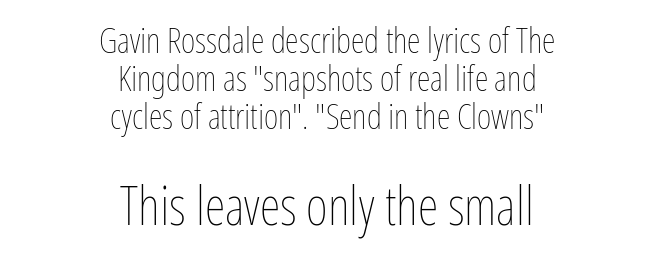
Posture: straight, roman, zero tilt. Spacing verdict: proportional, widths tailored to each character. This reads as an unemphasized weight, regular at the heaviest. This sample is center-justified, so both line endings float freely.
